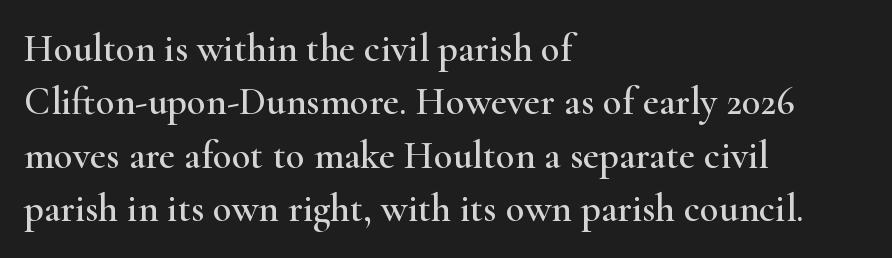
{"serif": "yes", "italic": "no", "width": "wide", "stroke_contrast": "high", "x_height": "small", "monospaced": "no", "underline": "no", "align": "left", "line_spacing": "normal", "line_spacing_ratio": 1.37, "letter_spacing": "normal", "letter_spacing_em": 0.0, "glyph_px": 39}
